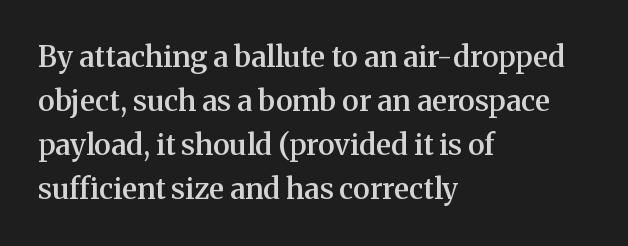
Q: Is the text bold? A: Semi-bold.
Q: Is the text italic (slanted)? A: No, it is upright.
Q: Is the typeface a serif or a sans-serif typeface? A: Serif.
Q: Is the text underlined? A: No.
Q: How is the paragraph aligned? A: Left-aligned.
Q: Is the spacing between letters normal or unusually wide? A: Normal.
Q: Is the spacing between lines tight, normal or loose? A: Normal.
Q: Width (condensed, normal, or wide)? A: Normal.
Q: Stroke contrast? A: Medium.
Q: x-height? A: Medium.
Q: Monospaced? A: No.
